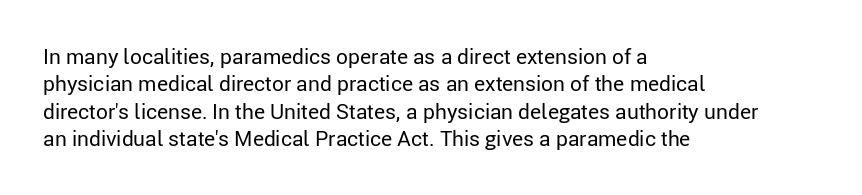
Q: Is the text bold? A: No.
Q: Is the text italic (slanted)? A: No, it is upright.
Q: Is the text underlined? A: No.
Q: How is the paragraph aligned? A: Left-aligned.
Q: Is the spacing between letters normal or unusually wide? A: Normal.
Q: Is the spacing between lines tight, normal or loose? A: Normal.
